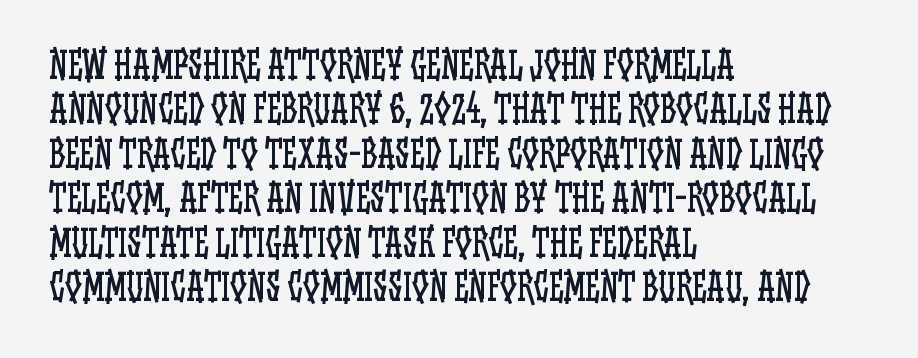
Q: Is the text bold? A: No.
Q: Is the text italic (slanted)? A: No, it is upright.
Q: Is the text underlined? A: No.
Q: How is the paragraph aligned? A: Left-aligned.
Q: Is the spacing between letters normal or unusually wide? A: Normal.
Q: Width (condensed, normal, or wide)? A: Condensed.
Q: Stroke contrast? A: Low.
Q: x-height? A: Large.
Q: Monospaced? A: No.
